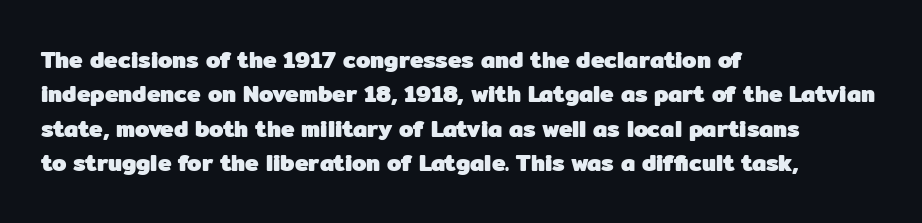
Q: Is the text bold? A: Yes.
Q: Is the text italic (slanted)? A: No, it is upright.
Q: Is the text underlined? A: No.
Q: How is the paragraph aligned? A: Left-aligned.
Q: Is the spacing between letters normal or unusually wide? A: Normal.
Q: Is the spacing between lines tight, normal or loose? A: Normal.
